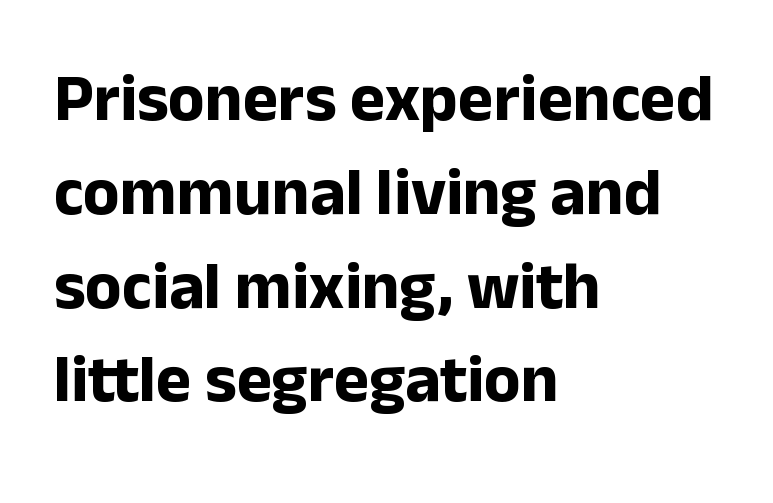
Line starts are locked; line ends wander. Does extra space separate the letters? No, they use regular spacing. Descenders are the only things crossing below the line. The leading is moderate, giving the passage an even texture.
